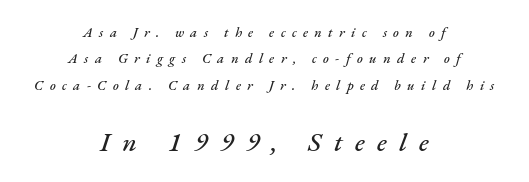
Q: Is the text italic (slanted)? A: Yes, it leans right by about 17 degrees.
Q: Is the text underlined? A: No.
Q: How is the paragraph aligned? A: Centered.
Q: Is the spacing between letters normal or unusually wide? A: Unusually wide.
Q: Which block of text is set in a larger size, the first (top) or the second (bottom)? A: The second (bottom) one.
